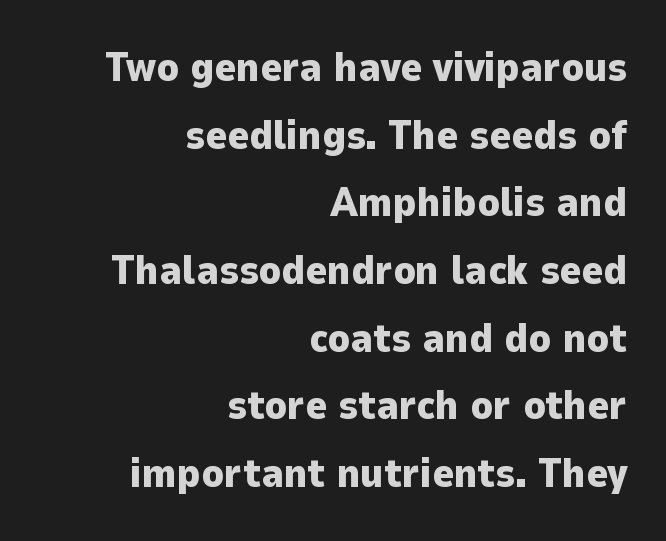
The image shows 41 px heavy sans-serif type, upright; set right-aligned, normal line spacing (1.65x), normal letter spacing, not underlined; low stroke contrast and a medium x-height.
